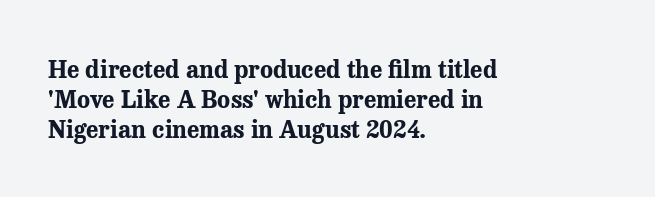
The image shows 24 px bold type, upright; set left-aligned, line spacing 1.24x, normal letter spacing, not underlined.
